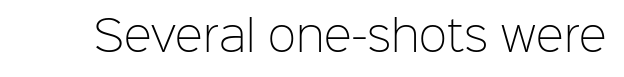
The image shows 42 px light sans-serif type, upright; set normal letter spacing, not underlined; low stroke contrast and a medium x-height.
